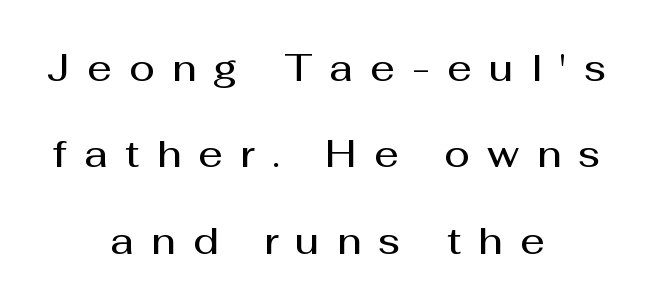
What's the leading like? Stretched, with rows far apart. The passage shown is semibold, sitting just below true bold. Reading down the block, each line starts at a different indent, mirrored at its end. Regarding serifs, this sample does without them.
